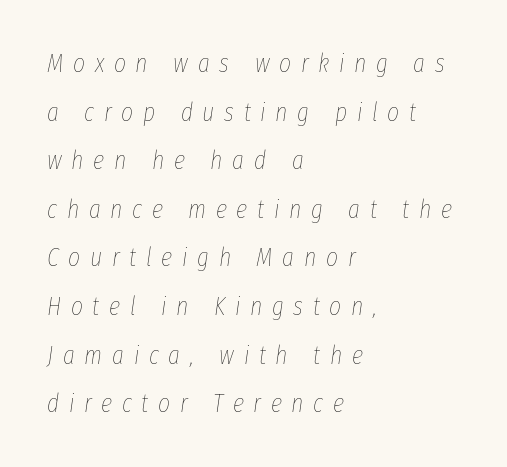
Alignment: flush left. The passage shown leans; its letterforms are oblique. The strip under each line holds only bare page. Heaviness? Minimal to ordinary, like unemphasized prose. Spacing between characters has been opened up far beyond the box default.
